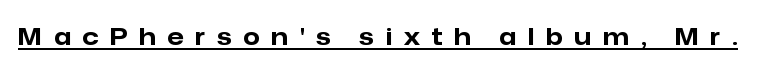
The image shows 24 px bold type, upright; set unusually wide letter spacing (+0.49 em), underlined.
